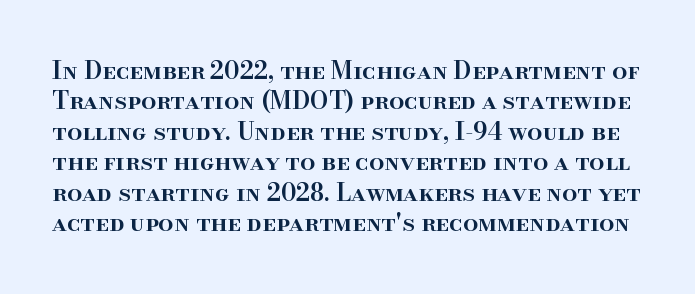
Q: Is the text bold? A: Semi-bold.
Q: Is the text italic (slanted)? A: No, it is upright.
Q: Is the text underlined? A: No.
Q: Is the spacing between letters normal or unusually wide? A: Normal.
Q: Is the spacing between lines tight, normal or loose? A: Normal.
